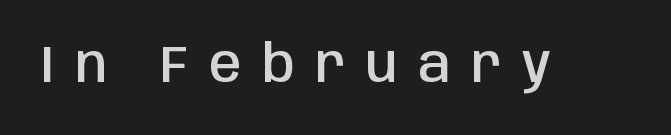
Q: Is the text bold? A: Semi-bold.
Q: Is the text italic (slanted)? A: No, it is upright.
Q: Is the typeface a serif or a sans-serif typeface? A: Sans-serif.
Q: Is the text underlined? A: No.
Q: Is the spacing between letters normal or unusually wide? A: Unusually wide.
Q: Width (condensed, normal, or wide)? A: Condensed.
Q: Stroke contrast? A: Low.
Q: x-height? A: Large.
Q: Monospaced? A: No.
